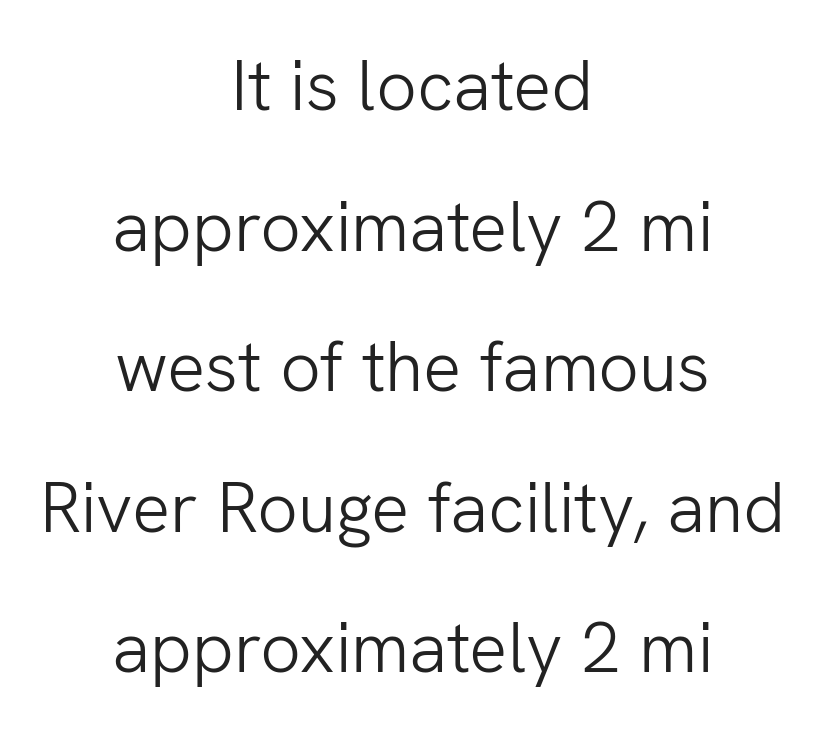
{"serif": "no", "italic": "no", "bold": "no", "weight": "light", "width": "normal", "stroke_contrast": "low", "x_height": "medium", "monospaced": "no", "underline": "no", "align": "center", "line_spacing": "loose", "line_spacing_ratio": 1.98, "letter_spacing": "normal", "letter_spacing_em": 0.0, "glyph_px": 71}
